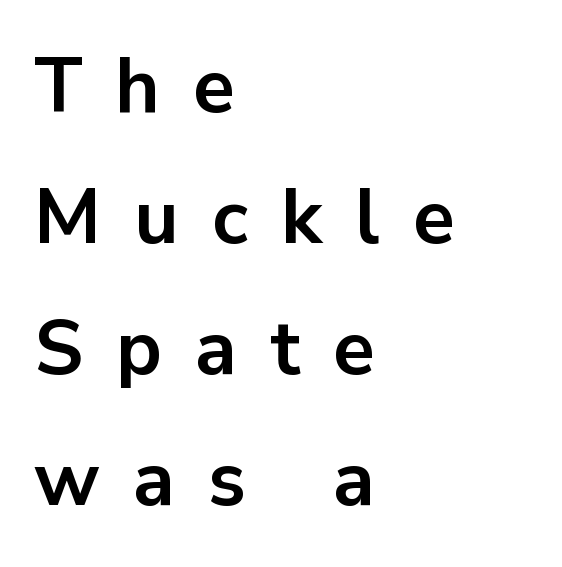
The image shows 77 px bold sans-serif type, upright; set left-aligned, normal line spacing (1.7x), unusually wide letter spacing (+0.43 em), not underlined; low stroke contrast and a medium x-height.
